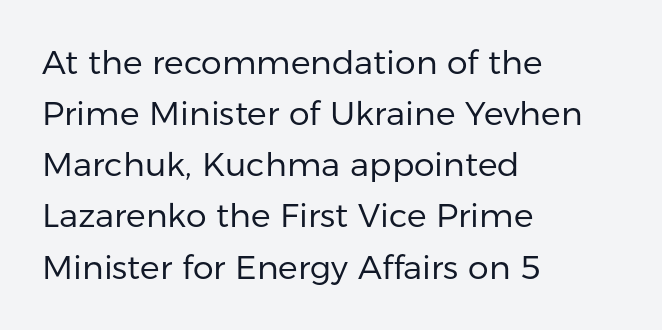
The lines sit at an ordinary, default distance from one another. The strip under each line holds only bare page. The type sits square on the baseline with zero lean. The typeface chosen for these lines omits serifs. The paragraph shown leans on its left margin. You could call the tracking neutral — neither tight nor loose.
